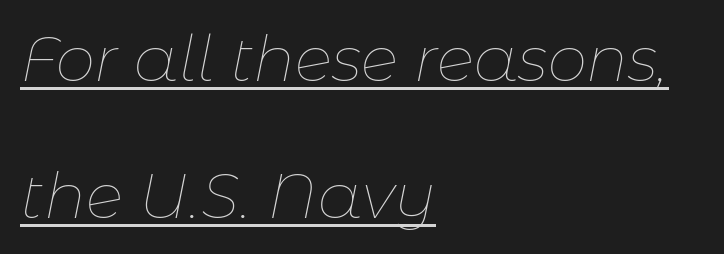
The image shows 63 px thin type, italic (leaning right); set left-aligned, loose line spacing (2.17x), normal letter spacing, underlined; low stroke contrast and a medium x-height.
